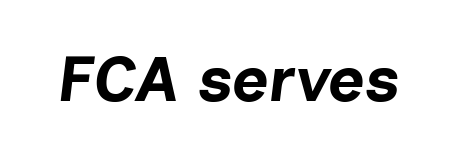
Q: Is the text bold? A: Yes.
Q: Is the text italic (slanted)? A: Yes, it leans right by about 7 degrees.
Q: Is the text underlined? A: No.
Q: Is the spacing between letters normal or unusually wide? A: Normal.
Q: Width (condensed, normal, or wide)? A: Normal.
Q: Stroke contrast? A: Low.
Q: x-height? A: Medium.
Q: Monospaced? A: No.
